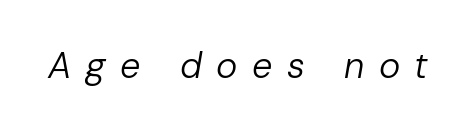
The gap between lines stays unmarked. Letters have the restrained weight of plain body copy at most. Every character sits at an angle, as italics do. The rendering uses natural spacing where letterforms have individual widths. Characters follow at a spacing far wider than the type designer built in.
